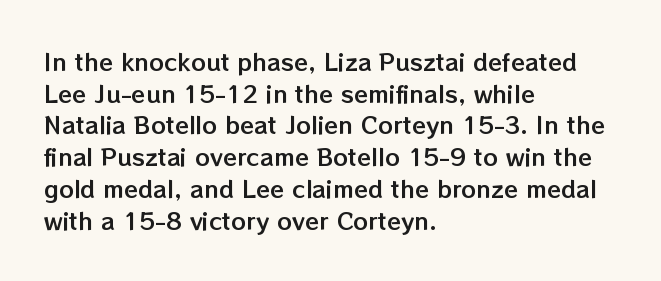
The image shows 23 px text type, upright; set left-aligned, normal line spacing (1.38x), normal letter spacing, not underlined.
